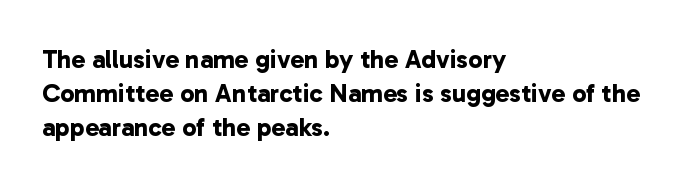
A bare baseline throughout the passage. A full-strength bold gives these letters their thick strokes. Glyph-to-glyph distance matches everyday printed text. The paragraph has a hard left edge and a soft right edge.
